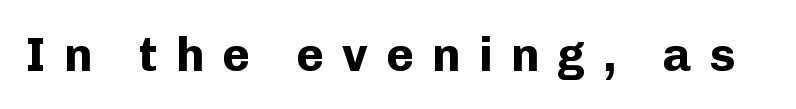
The image shows 47 px bold sans-serif type, upright; set unusually wide letter spacing (+0.39 em), not underlined; low stroke contrast and a medium x-height.
